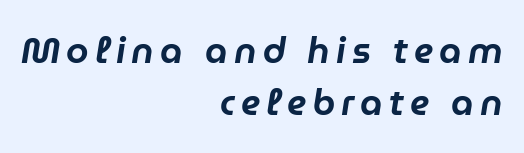
Q: Is the text italic (slanted)? A: Yes, it leans right by about 9 degrees.
Q: Is the text underlined? A: No.
Q: How is the paragraph aligned? A: Right-aligned.
Q: Is the spacing between lines tight, normal or loose? A: Normal.
Q: Width (condensed, normal, or wide)? A: Normal.
Q: Stroke contrast? A: Low.
Q: x-height? A: Medium.
Q: Monospaced? A: No.
